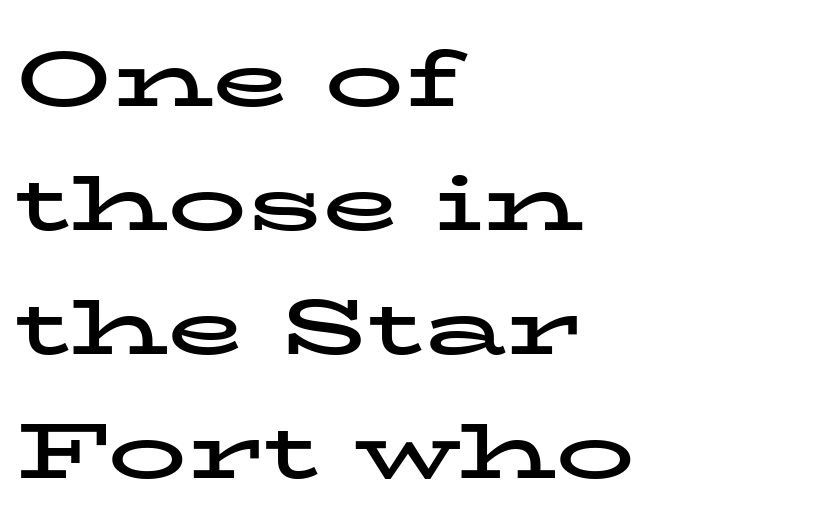
Q: Is the text bold? A: Yes.
Q: Is the text italic (slanted)? A: No, it is upright.
Q: Is the typeface a serif or a sans-serif typeface? A: Serif.
Q: Is the text underlined? A: No.
Q: How is the paragraph aligned? A: Left-aligned.
Q: Is the spacing between letters normal or unusually wide? A: Normal.
Q: Is the spacing between lines tight, normal or loose? A: Normal.
Q: Width (condensed, normal, or wide)? A: Wide.
Q: Stroke contrast? A: Low.
Q: x-height? A: Medium.
Q: Monospaced? A: No.
